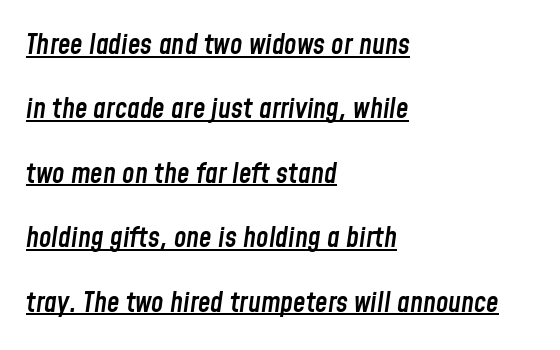
The image shows 28 px semibold, condensed type, italic (leaning right); set left-aligned, loose line spacing (2.3x), normal letter spacing, underlined; low stroke contrast and a medium x-height.
